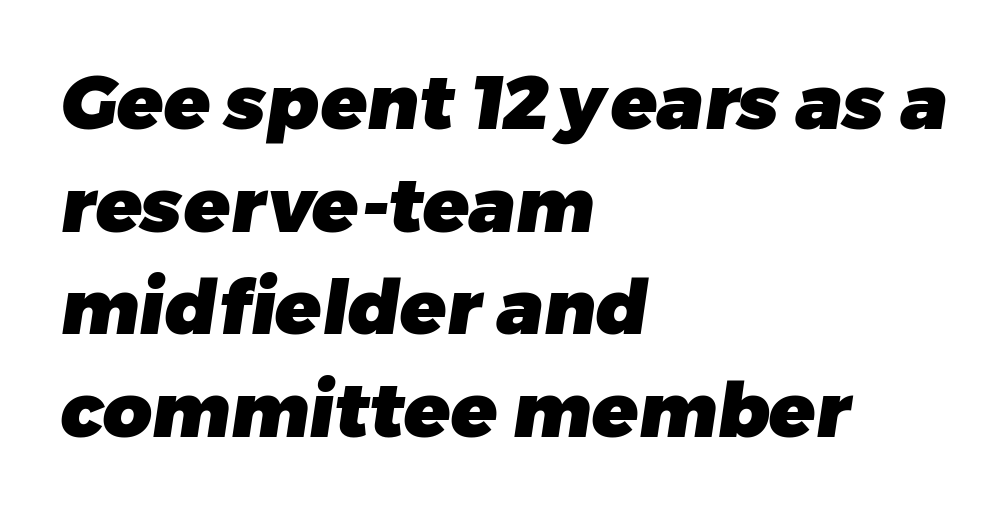
Q: Is the text bold? A: Yes.
Q: Is the typeface a serif or a sans-serif typeface? A: Sans-serif.
Q: Is the text underlined? A: No.
Q: How is the paragraph aligned? A: Left-aligned.
Q: Is the spacing between letters normal or unusually wide? A: Normal.
Q: Is the spacing between lines tight, normal or loose? A: Normal.
Q: Width (condensed, normal, or wide)? A: Normal.
Q: Stroke contrast? A: Low.
Q: x-height? A: Medium.
Q: Monospaced? A: No.
